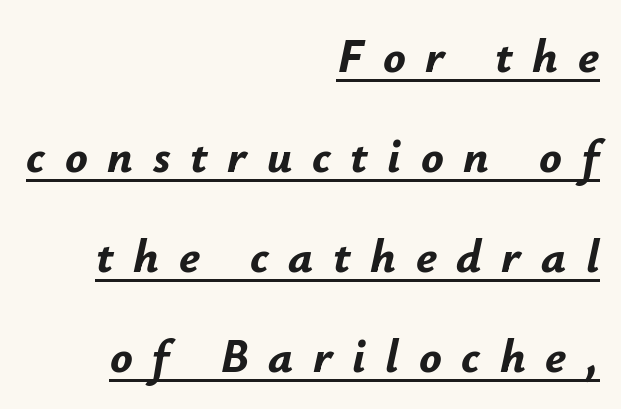
I'd describe the lettering as bold — thick and assertive. The rendering uses natural spacing where letterforms have individual widths. You can tell it's italic because the verticals aren't actually vertical. The compositor pushed each line to the right boundary. Honestly, the rows look like they've been pulled way apart.
